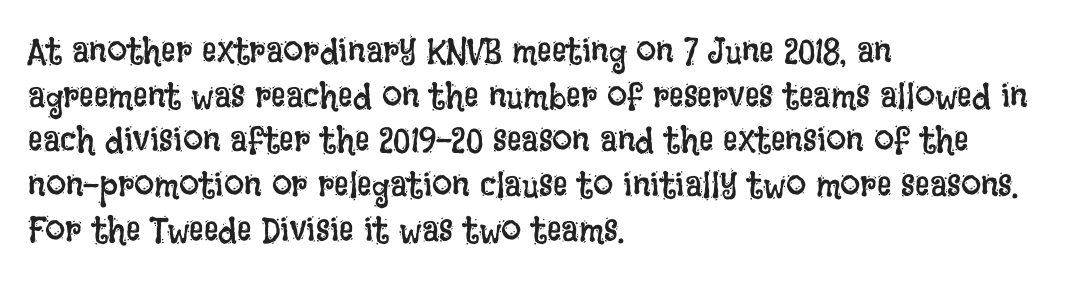
The image shows 36 px regular-weight, condensed type, upright; set left-aligned, line spacing 1.24x, normal letter spacing, not underlined; low stroke contrast and a large x-height.
